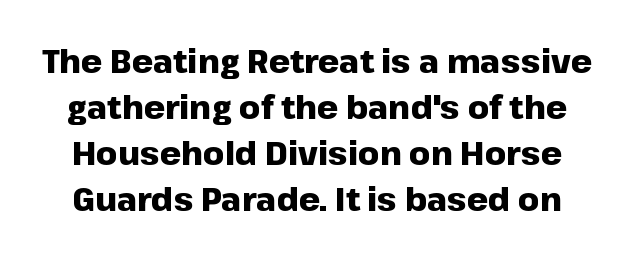
Each glyph is drawn with heavy, bold strokes. Do the characters align in a grid? No, the font is proportional. The glyphs in this specimen are sans serif. Clear beneath every line of the passage. Vertical strokes here are truly vertical.
